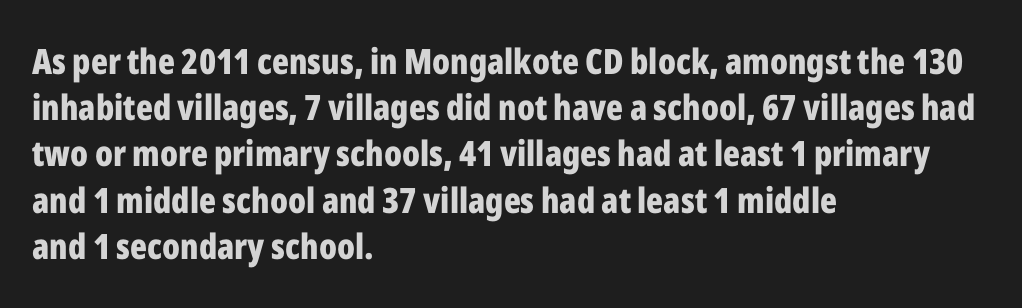
Lines of text with bare space underneath. The lines are quadded left. Leading matches the norm, producing a regular column. These lines were composed using upright roman letters. Look at the stroke-to-counter ratio: heavy, a bold.
